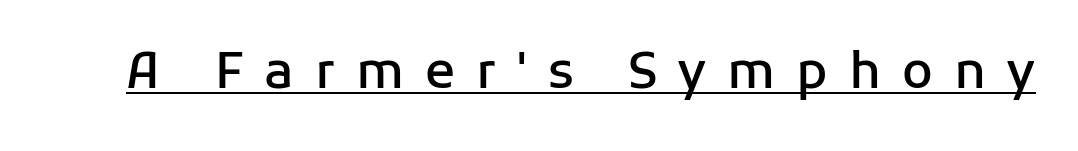
A typesetter would label this face a sans. Students, observe the line beneath the letters — that is underlining. The letters stand upright; this is a roman face. The letters advance in unequal steps, a hallmark of proportional type. What stands out about the letter spacing? Its width — letters are far apart. What weight is shown? A semibold, between regular and bold.
